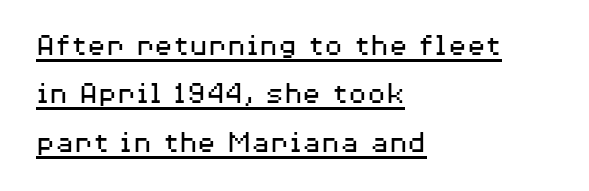
{"serif": "no", "italic": "no", "bold": "no", "weight": "regular", "width": "wide", "stroke_contrast": "medium", "x_height": "medium", "monospaced": "no", "underline": "yes", "align": "left", "line_spacing": "normal", "line_spacing_ratio": 1.56, "letter_spacing": "normal", "letter_spacing_em": 0.0, "glyph_px": 31}
